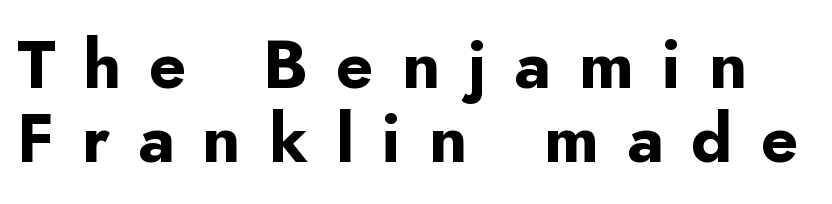
Q: Is the text bold? A: Yes.
Q: Is the text italic (slanted)? A: No, it is upright.
Q: Is the typeface a serif or a sans-serif typeface? A: Sans-serif.
Q: Is the text underlined? A: No.
Q: Is the spacing between letters normal or unusually wide? A: Unusually wide.
Q: Is the spacing between lines tight, normal or loose? A: Tight.
Q: Width (condensed, normal, or wide)? A: Normal.
Q: Stroke contrast? A: Low.
Q: x-height? A: Small.
Q: Monospaced? A: No.
